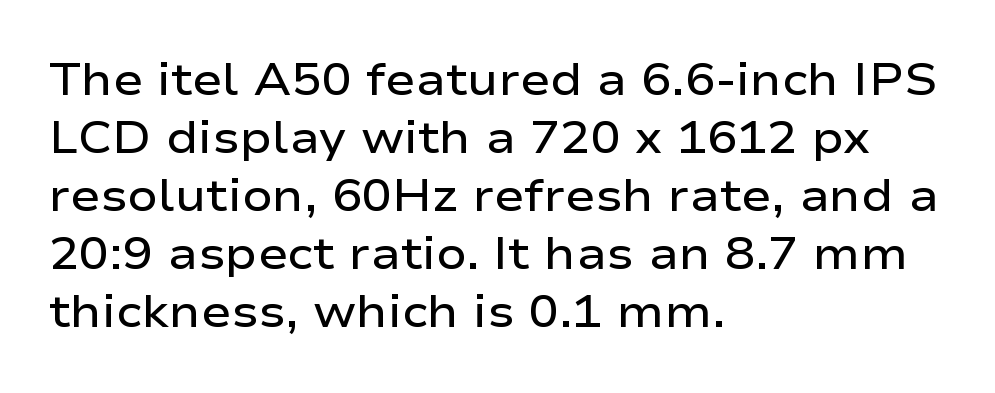
{"serif": "no", "italic": "no", "bold": "semi", "weight": "semibold", "width": "wide", "stroke_contrast": "low", "x_height": "medium", "monospaced": "no", "underline": "no", "align": "left", "line_spacing": "normal", "line_spacing_ratio": 1.29, "letter_spacing": "normal", "letter_spacing_em": 0.0, "glyph_px": 45}
